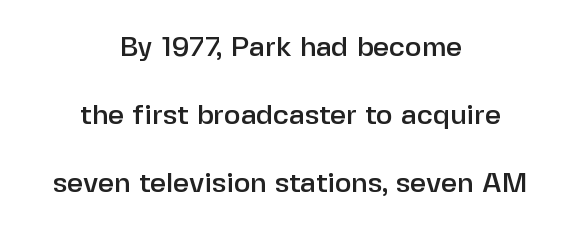
Q: Is the text italic (slanted)? A: No, it is upright.
Q: Is the typeface a serif or a sans-serif typeface? A: Sans-serif.
Q: Is the text underlined? A: No.
Q: How is the paragraph aligned? A: Centered.
Q: Is the spacing between letters normal or unusually wide? A: Normal.
Q: Is the spacing between lines tight, normal or loose? A: Loose.
Q: Width (condensed, normal, or wide)? A: Normal.
Q: Stroke contrast? A: Low.
Q: x-height? A: Medium.
Q: Monospaced? A: No.
